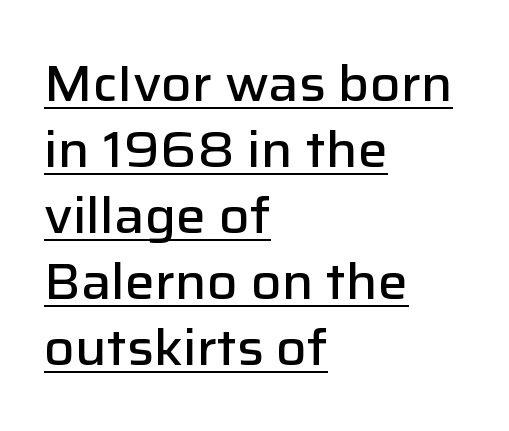
The image shows 50 px semibold sans-serif type, upright; set left-aligned, normal line spacing (1.32x), normal letter spacing, underlined; low stroke contrast and a medium x-height.
